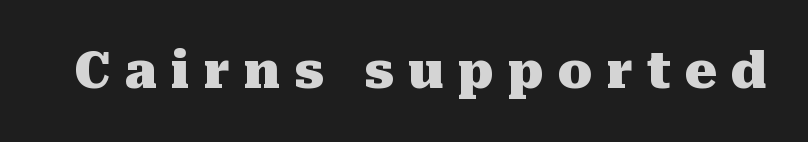
Note the varied advance widths — an 'i' is clearly narrower than an 'm'. Glance below the letters and you will spot only blank space. Each word looks stretched out because of the extra space between its letters. In terms of posture, this sample is upright. Compared with an ordinary text face, these strokes are far heavier — a full bold. The typeface chosen for these lines features serifs.
